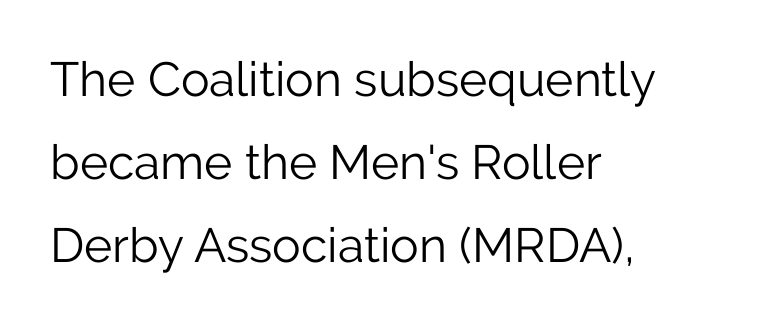
{"serif": "no", "italic": "no", "bold": "no", "weight": "light", "width": "normal", "stroke_contrast": "low", "x_height": "medium", "monospaced": "no", "underline": "no", "align": "left", "line_spacing_ratio": 1.73, "letter_spacing": "normal", "letter_spacing_em": 0.0, "glyph_px": 48}
